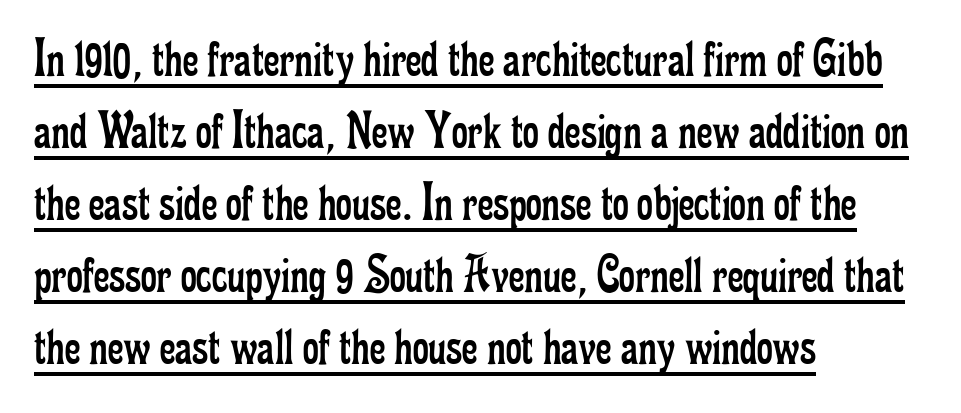
This is roman type, the default non-slanted kind. Notice how a bar underscores the lettering throughout. Do the characters align in a grid? No, the font is proportional. Students, note that the glyphs here touch the page at normal intervals. The line-height multiplier appears to be the usual default.
